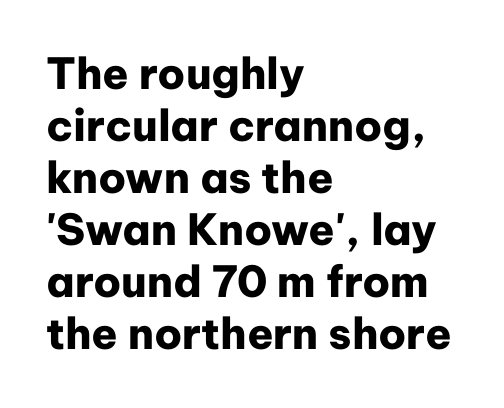
Q: Is the text bold? A: Yes.
Q: Is the text italic (slanted)? A: No, it is upright.
Q: Is the typeface a serif or a sans-serif typeface? A: Sans-serif.
Q: Is the text underlined? A: No.
Q: How is the paragraph aligned? A: Left-aligned.
Q: Is the spacing between letters normal or unusually wide? A: Normal.
Q: Width (condensed, normal, or wide)? A: Normal.
Q: Stroke contrast? A: Low.
Q: x-height? A: Medium.
Q: Monospaced? A: No.
